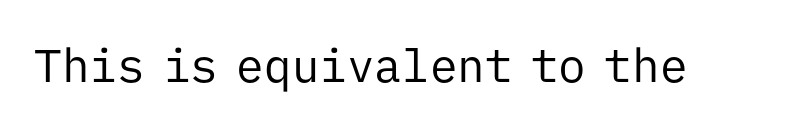
Stems here are at most as thick as an everyday book face. The passage shown is typed in a monospace face where columns stay perfectly aligned. I'd call this a sans setting — the letters go barefoot. Posture: vertical. Characters follow at the spacing the type designer built in.
